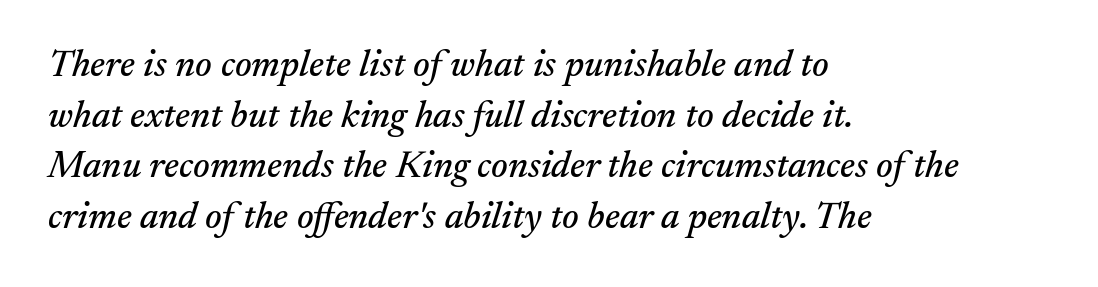
These lines are rendered in a variable-pitch font. Short and long lines alike share a common starting point at left. What's the leading like? Ordinary, nothing unusual. Letters rest on an invisible, unmarked baseline. The passage shown leans; its letterforms are oblique. Serifs: yes, visible at the terminals of the letterforms.
